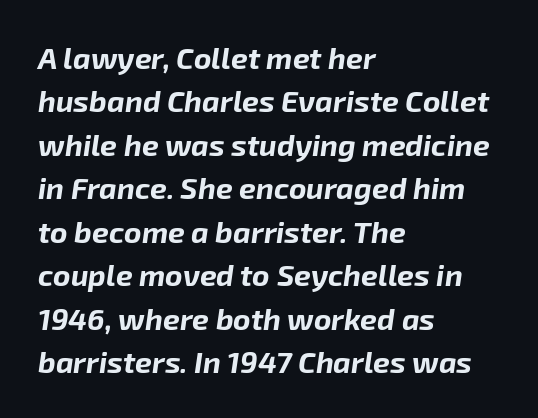
Observe the lean: these are italic letterforms. In CSS terms this would be text-align: left. Descenders are the only things crossing below the line. What stands out about the letter spacing? Nothing — it is the standard amount. The lines sit at an ordinary, default distance from one another. Varying glyph widths throughout — classic text-font behaviour.
